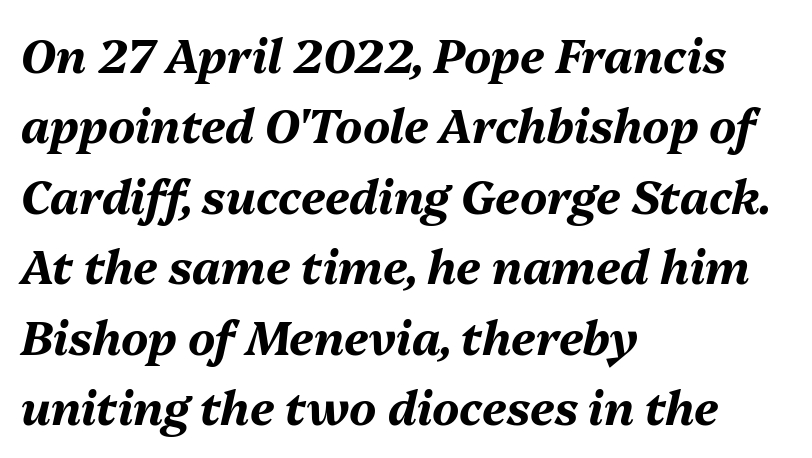
{"italic": "yes", "lean": "right", "slant_degrees": 13, "bold": "yes", "weight": "bold", "width": "normal", "stroke_contrast": "medium", "x_height": "medium", "monospaced": "no", "underline": "no", "align": "left", "line_spacing": "normal", "line_spacing_ratio": 1.53, "letter_spacing": "normal", "letter_spacing_em": 0.0, "glyph_px": 46}
